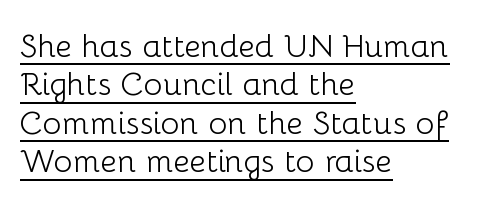
Counters stay open thanks to moderate or lighter strokes. The font's upright variant was chosen for this text. A rule runs beneath these lines of type. The face used here is a sans, in the tradition of grotesques and geometrics. These lines are rendered in a variable-pitch font.
